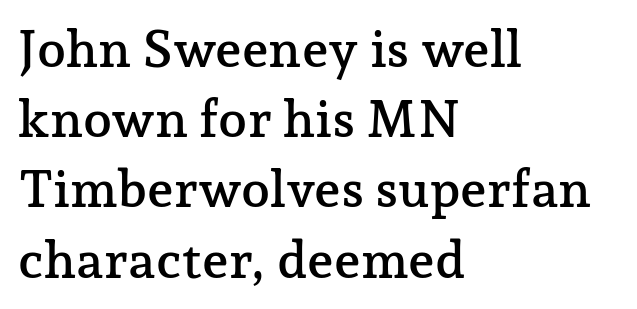
Q: Is the text italic (slanted)? A: No, it is upright.
Q: Is the typeface a serif or a sans-serif typeface? A: Serif.
Q: Is the text underlined? A: No.
Q: How is the paragraph aligned? A: Left-aligned.
Q: Is the spacing between letters normal or unusually wide? A: Normal.
Q: Is the spacing between lines tight, normal or loose? A: Normal.
Q: Width (condensed, normal, or wide)? A: Normal.
Q: Stroke contrast? A: Low.
Q: x-height? A: Medium.
Q: Monospaced? A: No.
